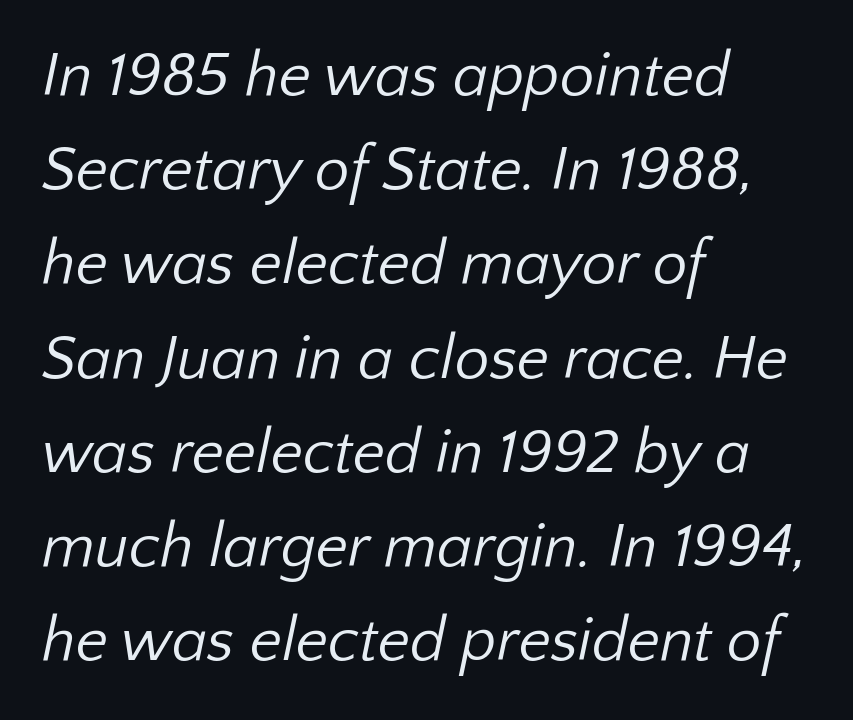
Q: Is the text bold? A: No.
Q: Is the typeface a serif or a sans-serif typeface? A: Sans-serif.
Q: Is the text underlined? A: No.
Q: How is the paragraph aligned? A: Left-aligned.
Q: Is the spacing between letters normal or unusually wide? A: Normal.
Q: Is the spacing between lines tight, normal or loose? A: Normal.
Q: Width (condensed, normal, or wide)? A: Normal.
Q: Stroke contrast? A: Low.
Q: x-height? A: Medium.
Q: Monospaced? A: No.
